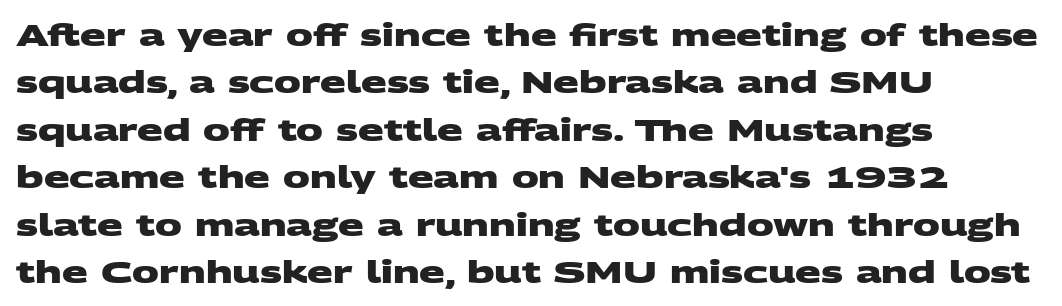
{"serif": "no", "bold": "yes", "weight": "heavy", "width": "wide", "stroke_contrast": "medium", "x_height": "large", "monospaced": "no", "underline": "no", "align": "left", "line_spacing": "normal", "line_spacing_ratio": 1.58, "letter_spacing": "normal", "letter_spacing_em": 0.0, "glyph_px": 30}
